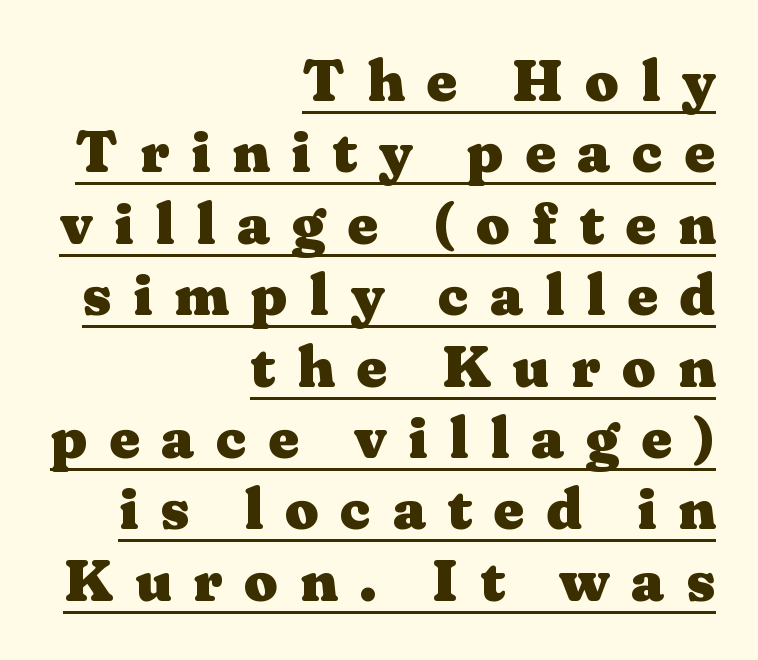
Q: Is the text bold? A: Yes.
Q: Is the text italic (slanted)? A: No, it is upright.
Q: Is the typeface a serif or a sans-serif typeface? A: Serif.
Q: Is the text underlined? A: Yes.
Q: How is the paragraph aligned? A: Right-aligned.
Q: Is the spacing between letters normal or unusually wide? A: Unusually wide.
Q: Width (condensed, normal, or wide)? A: Wide.
Q: Stroke contrast? A: Medium.
Q: x-height? A: Medium.
Q: Monospaced? A: No.
